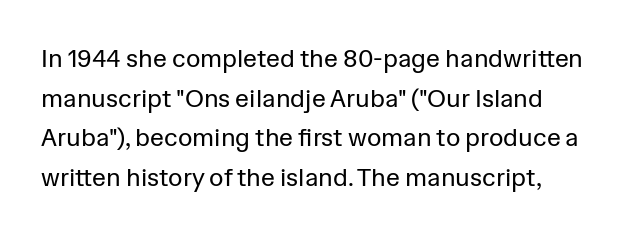
{"italic": "no", "bold": "no", "underline": "no", "line_spacing": "normal", "line_spacing_ratio": 1.59, "letter_spacing": "normal", "letter_spacing_em": 0.0, "glyph_px": 25}
